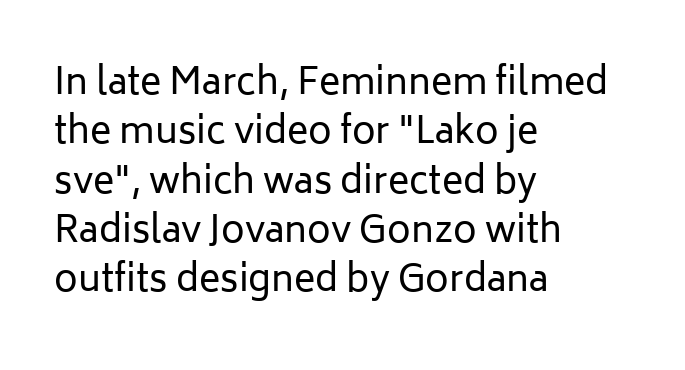
Summary of weight: not heavy and not bold. The passage shown has conventional tracking throughout. Short and long lines alike share a common starting point at left. Type style note: lacks serifs. The rendering uses natural spacing where letterforms have individual widths. The typography opts for an upright posture over an oblique one.
